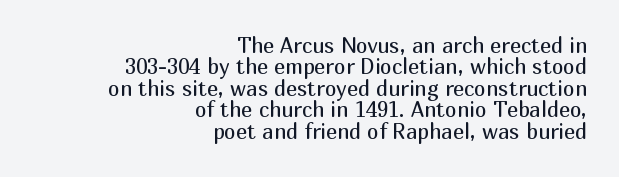
Line endings align vertically; line beginnings do not. Letters rest on an invisible, unmarked baseline. The cut favours lightness, reaching ordinary text weight at its darkest. Nobody touched the tracking dial on this one.
